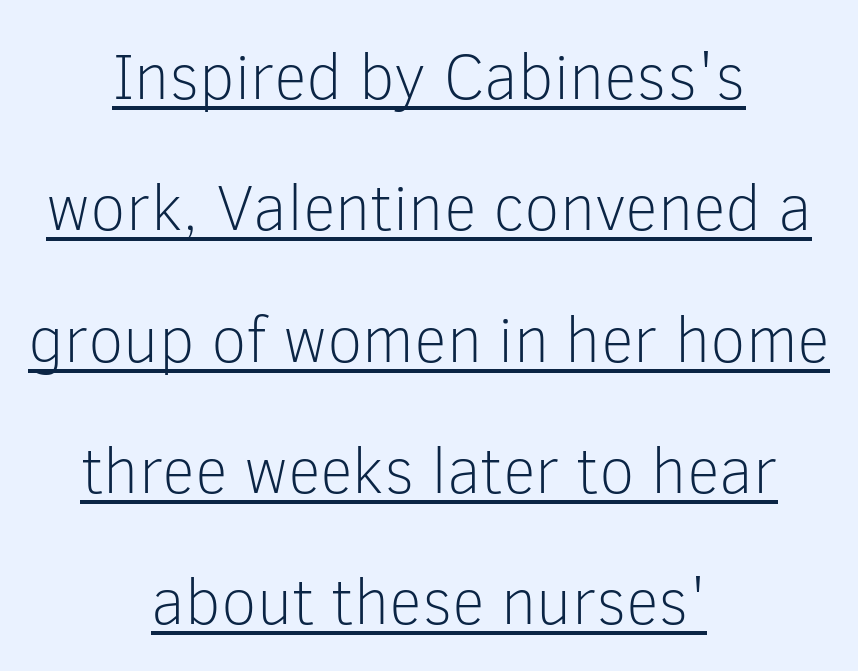
Q: Is the text bold? A: No.
Q: Is the text italic (slanted)? A: No, it is upright.
Q: Is the typeface a serif or a sans-serif typeface? A: Sans-serif.
Q: Is the text underlined? A: Yes.
Q: How is the paragraph aligned? A: Centered.
Q: Is the spacing between letters normal or unusually wide? A: Normal.
Q: Is the spacing between lines tight, normal or loose? A: Loose.
Q: Width (condensed, normal, or wide)? A: Normal.
Q: Stroke contrast? A: Low.
Q: x-height? A: Medium.
Q: Monospaced? A: No.
